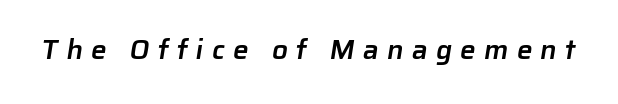
Letterform terminals end flat and unadorned throughout the passage. Type without underlining. The passage shown is typed in a proportional face where columns would drift. Substantial extra tracking has been applied to these lines. On the weight axis this lands at semibold, roughly 600.
